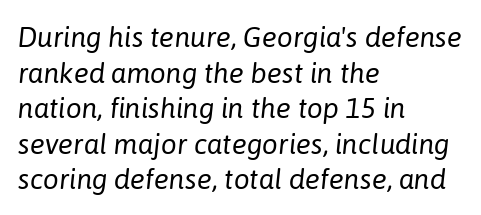
The image shows 28 px regular-weight type, italic (leaning right); set left-aligned, normal line spacing (1.27x), normal letter spacing, not underlined; low stroke contrast and a medium x-height.
